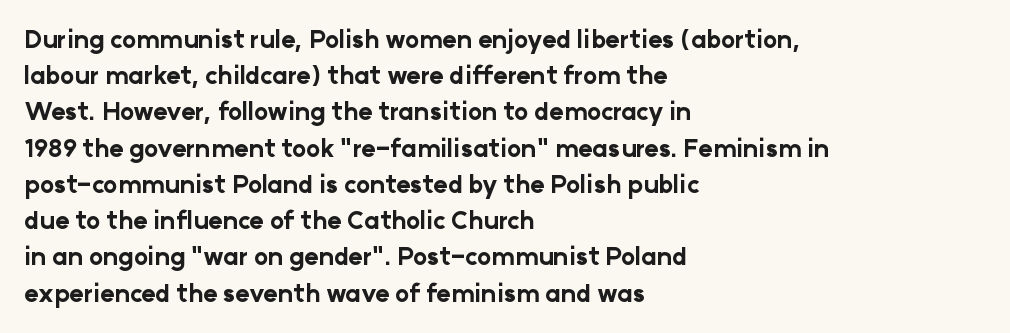
{"italic": "no", "bold": "yes", "underline": "no", "align": "left", "line_spacing": "normal", "line_spacing_ratio": 1.51, "letter_spacing": "normal", "letter_spacing_em": 0.0, "glyph_px": 24}
